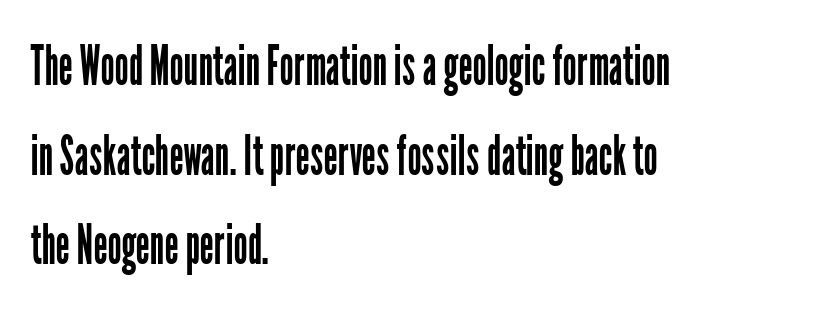
Is there much room between lines? A standard amount, neither cramped nor airy. This sample has the flowing, uneven cadence of proportional lettering. These lines are set flush left with a ragged right edge. The passage shown is typeset with a sans-serif family. This sample uses plain, unmodified letter spacing. Stroke mass is kept to a normal reading level or below.
